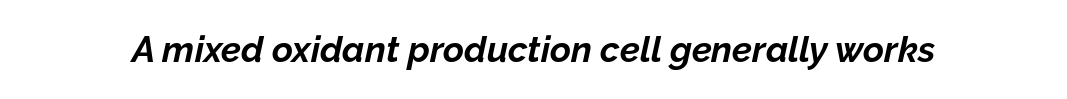
Q: Is the text bold? A: Yes.
Q: Is the text italic (slanted)? A: Yes, it leans right by about 12 degrees.
Q: Is the text underlined? A: No.
Q: Is the spacing between letters normal or unusually wide? A: Normal.
Q: Width (condensed, normal, or wide)? A: Normal.
Q: Stroke contrast? A: Low.
Q: x-height? A: Medium.
Q: Monospaced? A: No.
